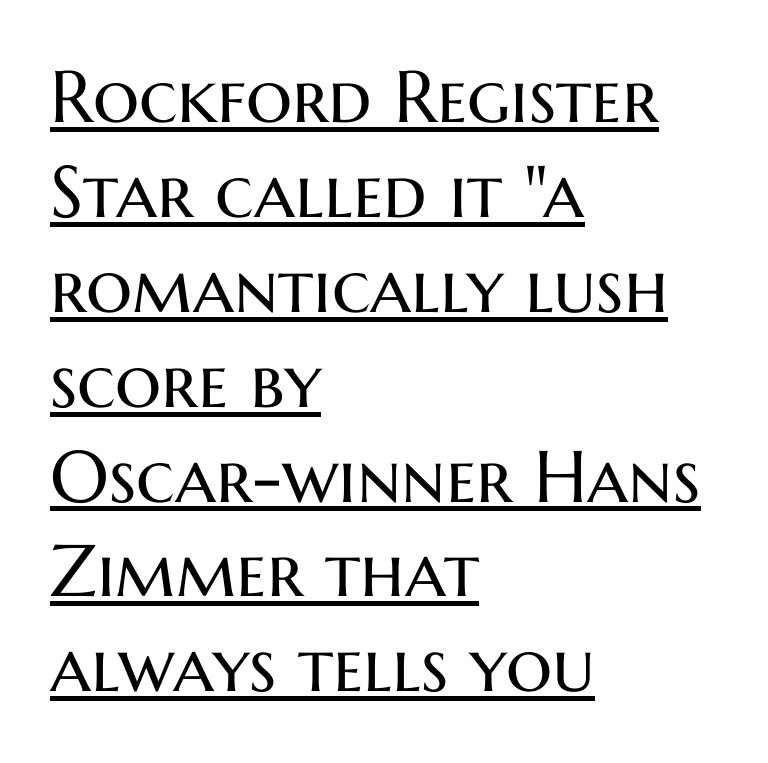
The letters stand upright; this is a roman face. Summary of weight: not heavy and not bold. A typesetter would call this zero additional tracking. The rendering uses natural spacing where letterforms have individual widths. Which margin do the lines hug? The left one — the right edge is uneven.
